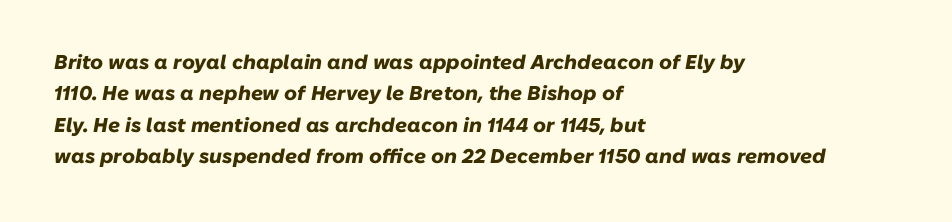
The image shows 20 px bold type, italic (leaning right); set left-aligned, normal line spacing (1.57x), normal letter spacing, not underlined.
